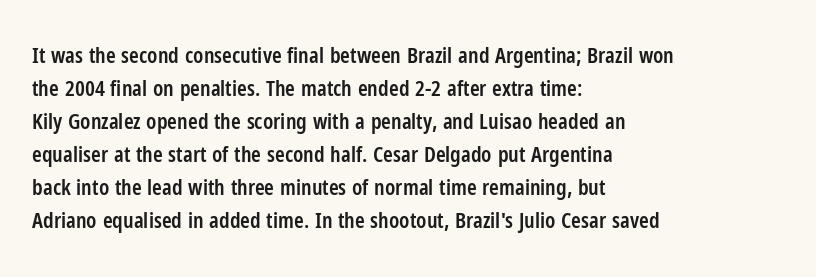
{"italic": "no", "bold": "semi", "underline": "no", "align": "left", "line_spacing": "normal", "line_spacing_ratio": 1.5, "letter_spacing": "normal", "letter_spacing_em": 0.0, "glyph_px": 22}
